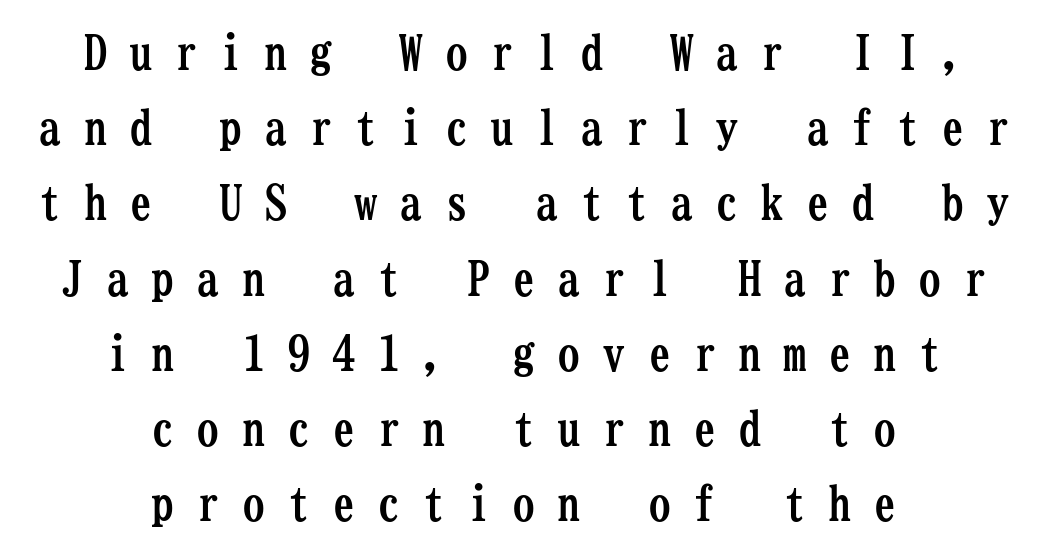
Q: Is the text bold? A: Yes.
Q: Is the text italic (slanted)? A: No, it is upright.
Q: Is the typeface a serif or a sans-serif typeface? A: Serif.
Q: Is the text underlined? A: No.
Q: How is the paragraph aligned? A: Centered.
Q: Is the spacing between letters normal or unusually wide? A: Unusually wide.
Q: Is the spacing between lines tight, normal or loose? A: Normal.
Q: Width (condensed, normal, or wide)? A: Condensed.
Q: Stroke contrast? A: Low.
Q: x-height? A: Medium.
Q: Monospaced? A: Yes.
